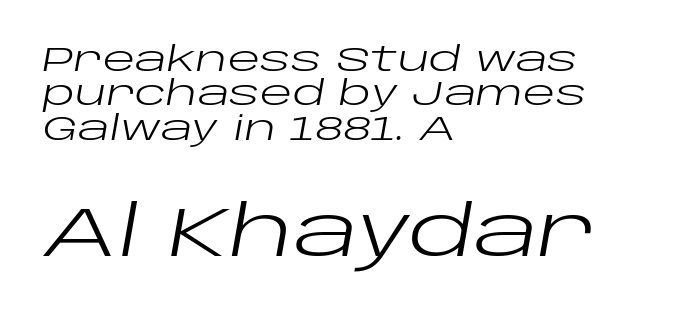
{"italic": "yes", "lean": "right", "slant_degrees": 10, "bold": "no", "weight": "regular", "width": "wide", "stroke_contrast": "low", "x_height": "large", "monospaced": "no", "underline": "no", "align": "left", "line_spacing": "tight", "line_spacing_ratio": 1.01, "letter_spacing": "normal", "letter_spacing_em": 0.0, "larger_block": "second", "size_ratio": 2.03, "glyph_px": 69}
